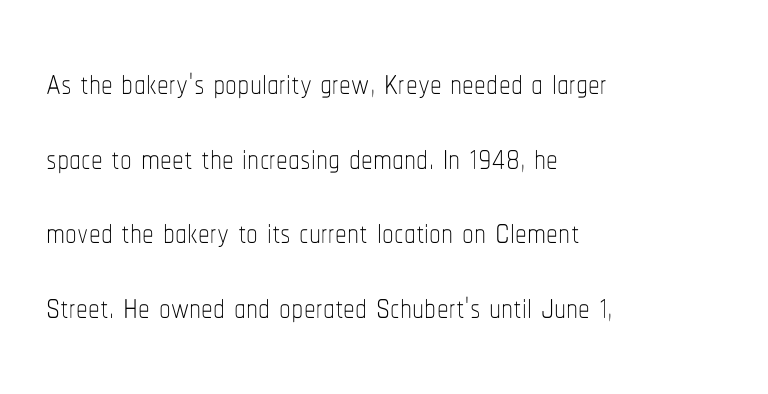
{"italic": "no", "bold": "no", "weight": "thin", "width": "condensed", "stroke_contrast": "low", "x_height": "medium", "monospaced": "no", "underline": "no", "align": "left", "line_spacing": "normal", "line_spacing_ratio": 1.59, "letter_spacing": "normal", "letter_spacing_em": 0.0, "glyph_px": 47}
